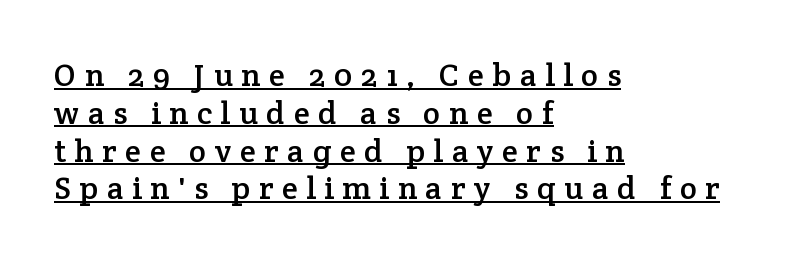
The image shows 32 px serif type, upright; set left-aligned, line spacing 1.18x, unusually wide letter spacing (+0.27 em), underlined; low stroke contrast and a medium x-height.
